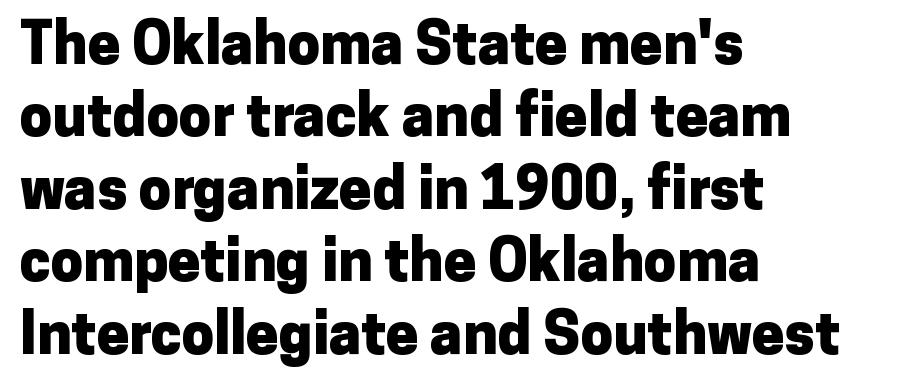
Q: Is the text bold? A: Yes.
Q: Is the text italic (slanted)? A: No, it is upright.
Q: Is the typeface a serif or a sans-serif typeface? A: Sans-serif.
Q: Is the text underlined? A: No.
Q: How is the paragraph aligned? A: Left-aligned.
Q: Is the spacing between letters normal or unusually wide? A: Normal.
Q: Is the spacing between lines tight, normal or loose? A: Normal.
Q: Width (condensed, normal, or wide)? A: Normal.
Q: Stroke contrast? A: Low.
Q: x-height? A: Medium.
Q: Monospaced? A: No.
